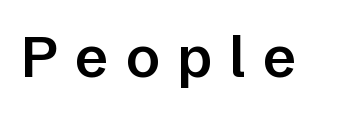
{"serif": "no", "italic": "no", "bold": "semi", "weight": "semibold", "width": "normal", "stroke_contrast": "low", "x_height": "medium", "monospaced": "no", "underline": "no", "letter_spacing": "wide", "letter_spacing_em": 0.3, "glyph_px": 57}
